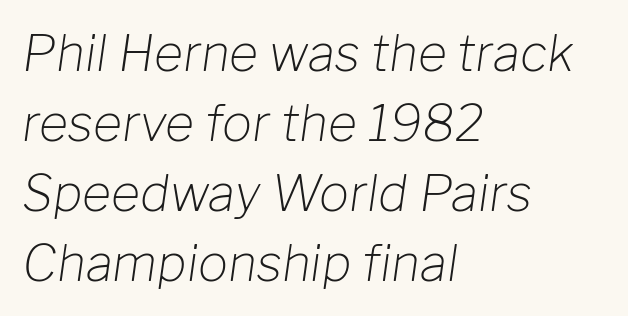
Weight: not bold — regular or lighter. This sample uses plain, unmodified letter spacing. Looks like regular typesetting: each glyph gets only the width it needs. Designer's note — italics engaged. Leftover space on each line is placed entirely after the last word.
